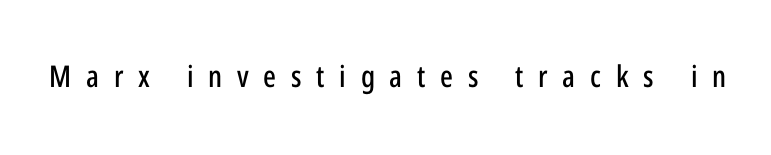
{"serif": "no", "italic": "no", "width": "condensed", "stroke_contrast": "low", "x_height": "medium", "monospaced": "no", "underline": "no", "letter_spacing": "wide", "letter_spacing_em": 0.49, "glyph_px": 30}
